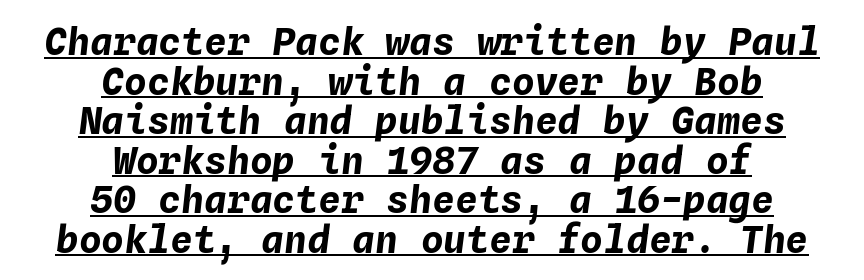
The image shows 38 px bold type, italic (leaning right), monospaced; set centered, tight line spacing (1.04x), normal letter spacing, underlined; low stroke contrast and a medium x-height.
